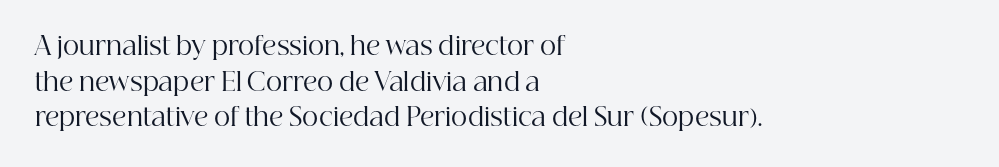
No word sits above an underline. These lines stack with their left ends in a neat column. The line-height multiplier appears to be the usual default. Ordinary non-slanted type is in use. Students, note that the glyphs here touch the page at normal intervals.
